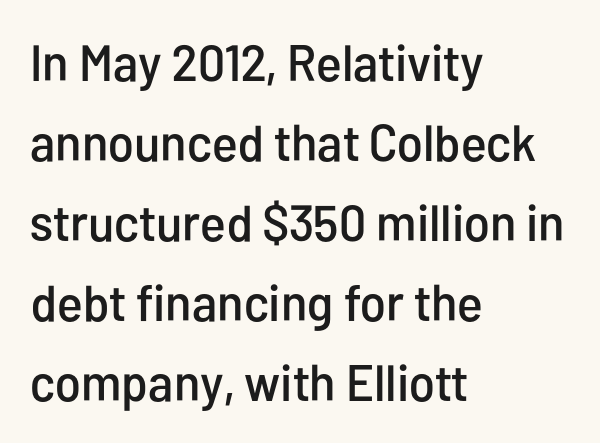
Q: Is the text italic (slanted)? A: No, it is upright.
Q: Is the typeface a serif or a sans-serif typeface? A: Sans-serif.
Q: Is the text underlined? A: No.
Q: How is the paragraph aligned? A: Left-aligned.
Q: Is the spacing between letters normal or unusually wide? A: Normal.
Q: Is the spacing between lines tight, normal or loose? A: Normal.
Q: Width (condensed, normal, or wide)? A: Condensed.
Q: Stroke contrast? A: Low.
Q: x-height? A: Medium.
Q: Monospaced? A: No.
